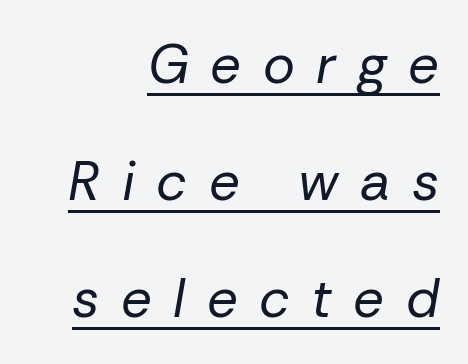
When letters slant like this, we call the style italic. The rag falls on the left side of this text block. Honestly, the rows look like they've been pulled way apart. The weight would be labelled regular, book, light, or lighter still.
